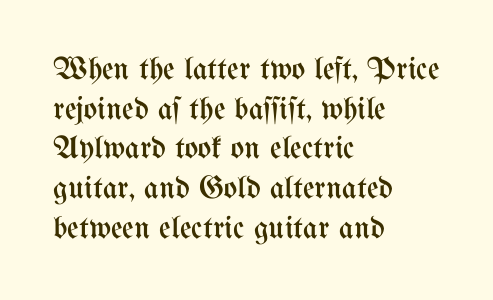
Q: Is the text bold? A: No.
Q: Is the text italic (slanted)? A: No, it is upright.
Q: Is the text underlined? A: No.
Q: How is the paragraph aligned? A: Left-aligned.
Q: Is the spacing between letters normal or unusually wide? A: Normal.
Q: Width (condensed, normal, or wide)? A: Condensed.
Q: Stroke contrast? A: Medium.
Q: x-height? A: Medium.
Q: Monospaced? A: No.
